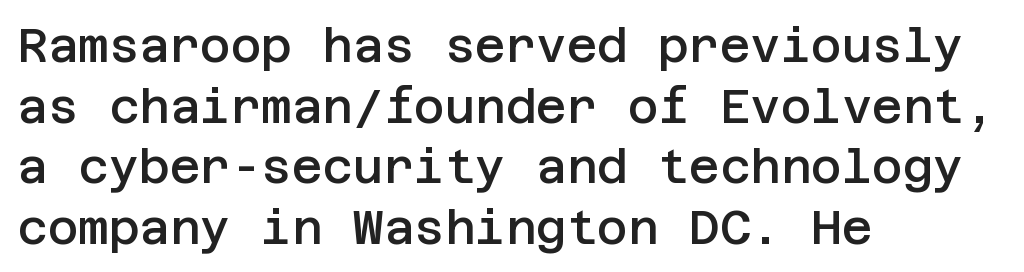
Nothing sits at the stroke ends, so this counts as sans-serif. The rendering anchors every line to the left-hand side. The leading is moderate, giving the passage an even texture. In terms of letterspacing, this is plain default setting. Honestly, there is no underline to notice here at all.
